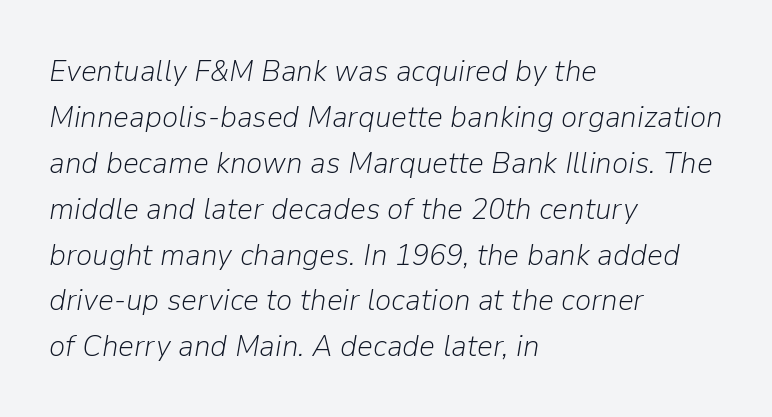
{"italic": "yes", "lean": "right", "slant_degrees": 9, "bold": "no", "weight": "light", "width": "normal", "stroke_contrast": "low", "x_height": "medium", "monospaced": "no", "underline": "no", "align": "left", "line_spacing": "normal", "line_spacing_ratio": 1.48, "letter_spacing": "normal", "letter_spacing_em": 0.0, "glyph_px": 31}
